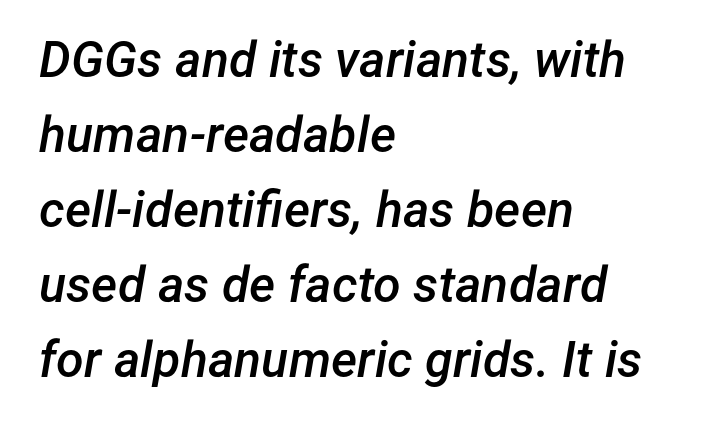
The image shows 50 px semibold type, italic (leaning right); set left-aligned, normal line spacing (1.5x), normal letter spacing, not underlined; low stroke contrast and a medium x-height.
